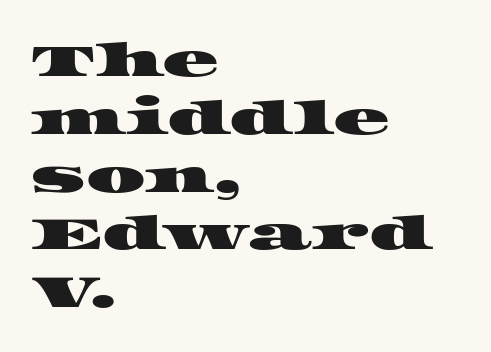
Q: Is the typeface a serif or a sans-serif typeface? A: Serif.
Q: Is the text underlined? A: No.
Q: How is the paragraph aligned? A: Left-aligned.
Q: Is the spacing between letters normal or unusually wide? A: Normal.
Q: Width (condensed, normal, or wide)? A: Wide.
Q: Stroke contrast? A: High.
Q: x-height? A: Large.
Q: Monospaced? A: No.
